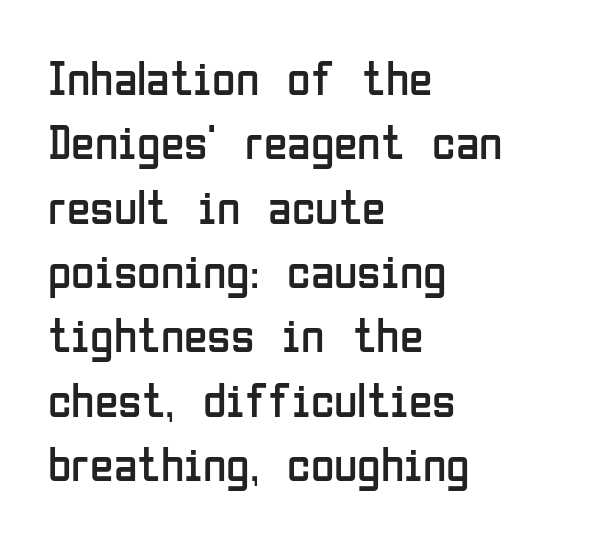
The image shows 48 px regular-weight, condensed sans-serif type, upright; set left-aligned, normal line spacing (1.34x), normal letter spacing, not underlined; low stroke contrast and a medium x-height.
